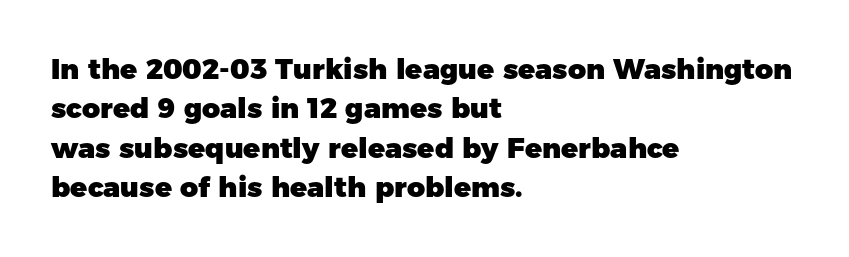
{"serif": "no", "italic": "no", "bold": "yes", "weight": "heavy", "width": "normal", "stroke_contrast": "low", "x_height": "medium", "monospaced": "no", "underline": "no", "align": "left", "line_spacing": "normal", "line_spacing_ratio": 1.41, "letter_spacing": "normal", "letter_spacing_em": 0.0, "glyph_px": 28}
